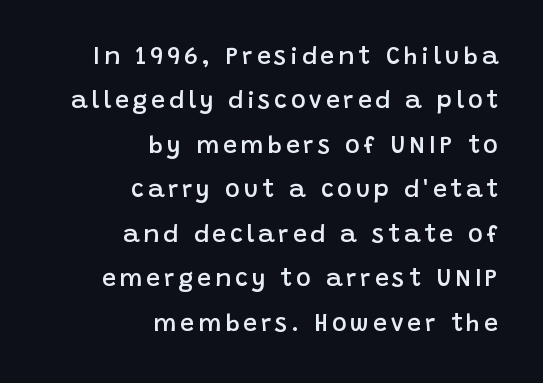
The image shows 25 px text type, upright; set right-aligned, line spacing 1.78x, not underlined.
